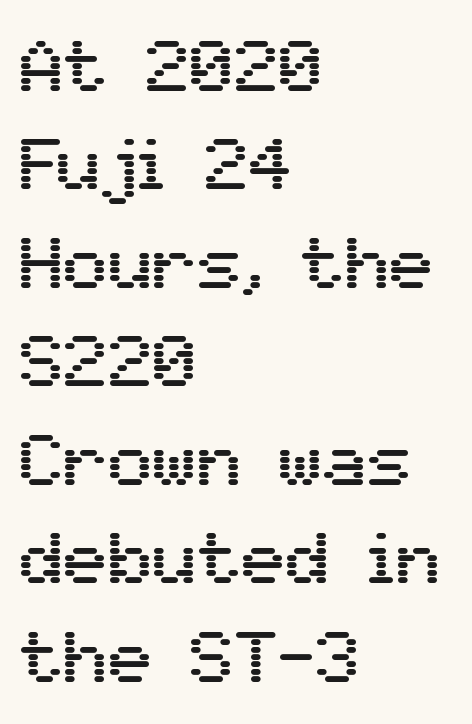
The image shows 74 px sans-serif type, upright; set left-aligned, normal line spacing (1.33x), normal letter spacing, not underlined; medium stroke contrast and a medium x-height.
